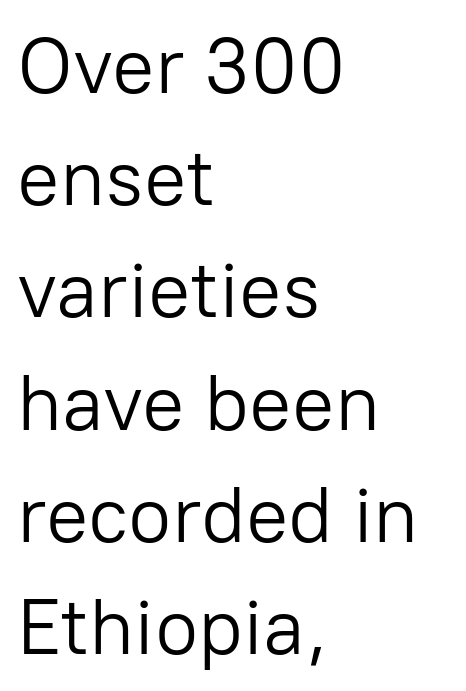
The image shows 79 px light sans-serif type, upright; set left-aligned, normal line spacing (1.42x), normal letter spacing, not underlined; low stroke contrast and a medium x-height.
